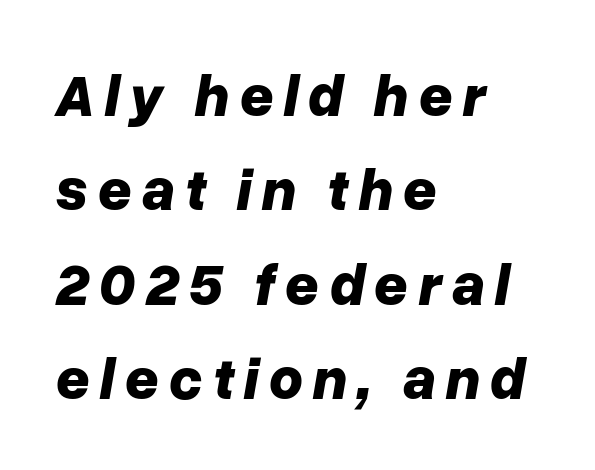
A dark, heavy texture on the line: the type is bold. The compositor pushed each line to the left boundary. The face used here is proportionally spaced, like ordinary book or web type. How would I describe the line gaps? Plain and ordinary. Notice how the stems are inclined rather than vertical — that's the hallmark of italics.
